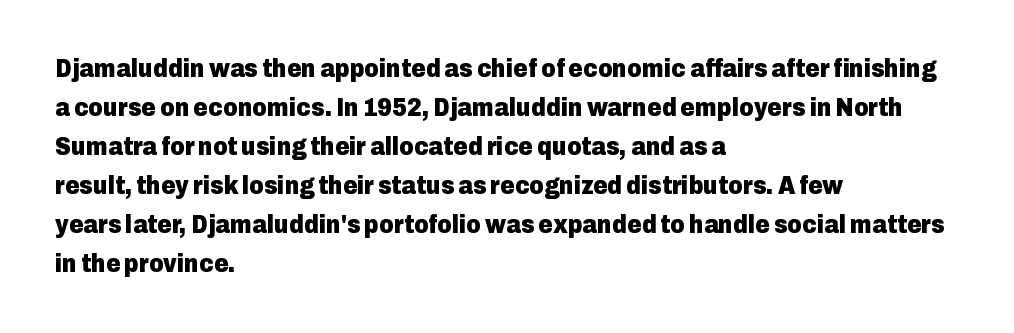
{"italic": "no", "bold": "yes", "underline": "no", "align": "left", "line_spacing": "normal", "line_spacing_ratio": 1.56, "letter_spacing": "normal", "letter_spacing_em": 0.0, "glyph_px": 25}
